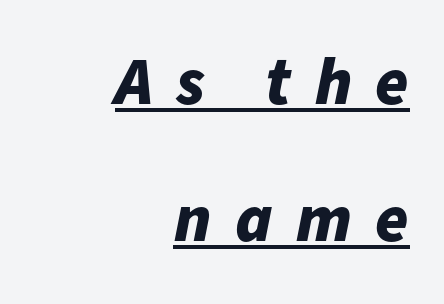
The image shows 67 px bold type, italic (leaning right); set right-aligned, loose line spacing (2.05x), unusually wide letter spacing (+0.35 em), underlined; low stroke contrast and a medium x-height.
